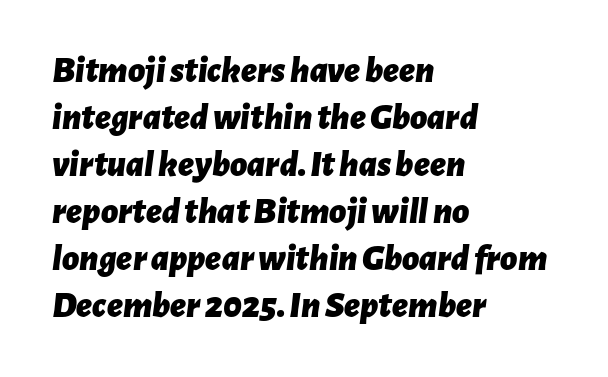
The image shows 37 px bold type, italic (leaning right); set left-aligned, normal line spacing (1.27x), normal letter spacing, not underlined; low stroke contrast and a medium x-height.
